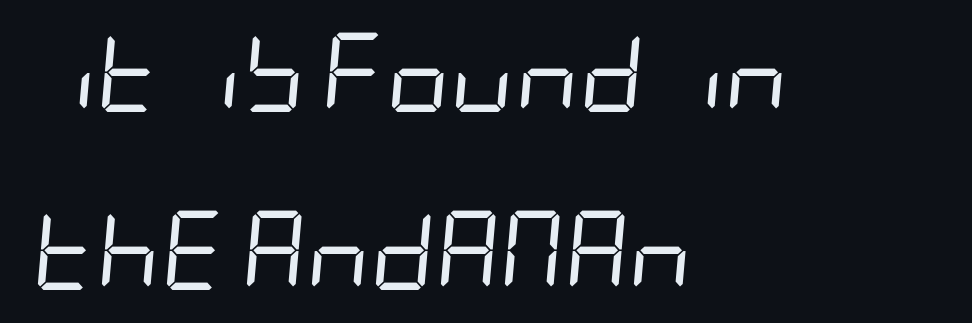
The image shows 79 px regular-weight, condensed type, italic (leaning right); set left-aligned, loose line spacing (2.25x), normal letter spacing, not underlined; low stroke contrast and a large x-height.
